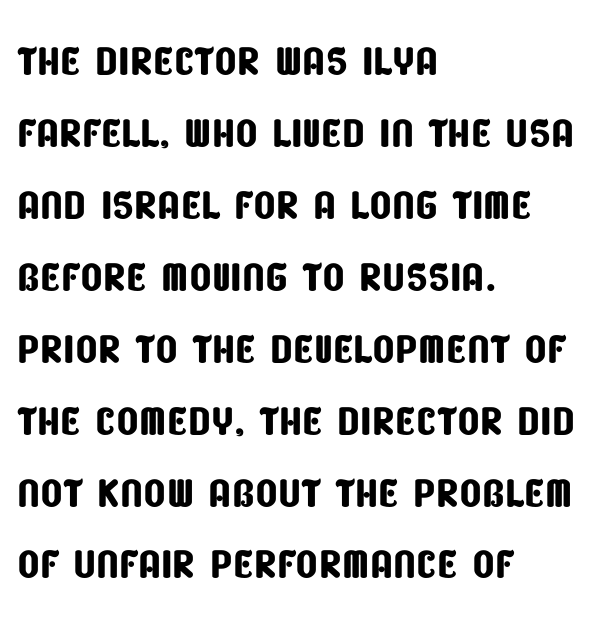
Compared with a centered layout, this one pins lines to the left instead. Varying glyph widths throughout — classic text-font behaviour. A clean baseline with only descenders dipping below it. The letterforms sit shoulder to shoulder at normal distance. The characters display no serif detailing; their extremities are plain.
